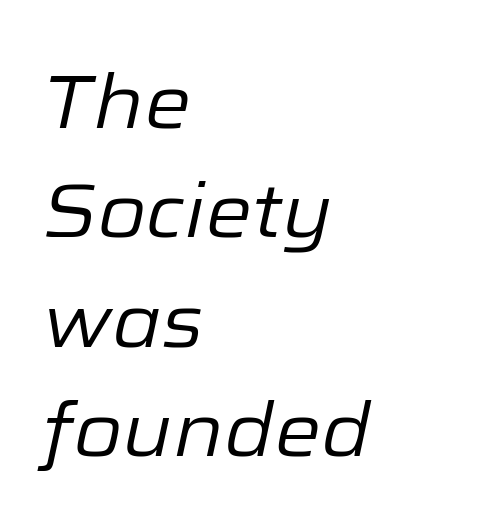
{"italic": "yes", "lean": "right", "slant_degrees": 12, "bold": "no", "weight": "regular", "width": "normal", "stroke_contrast": "low", "x_height": "medium", "monospaced": "no", "underline": "no", "align": "left", "line_spacing": "normal", "line_spacing_ratio": 1.46, "letter_spacing": "normal", "letter_spacing_em": 0.0, "glyph_px": 75}
